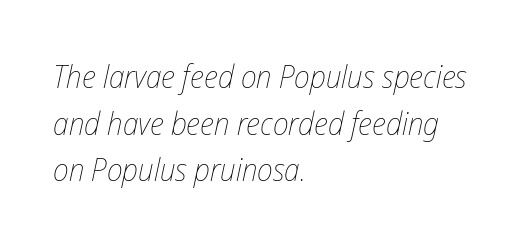
{"italic": "yes", "lean": "right", "slant_degrees": 12, "bold": "no", "weight": "thin", "width": "condensed", "stroke_contrast": "low", "x_height": "medium", "monospaced": "no", "underline": "no", "align": "left", "line_spacing": "normal", "line_spacing_ratio": 1.46, "letter_spacing": "normal", "letter_spacing_em": 0.0, "glyph_px": 32}
